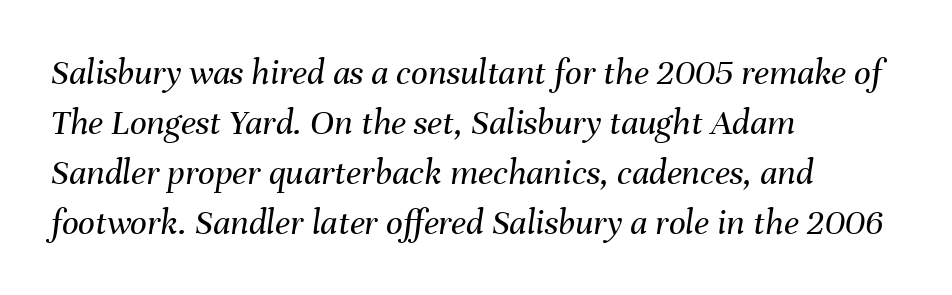
{"italic": "yes", "lean": "right", "slant_degrees": 8, "bold": "no", "weight": "regular", "width": "normal", "stroke_contrast": "medium", "x_height": "medium", "monospaced": "no", "underline": "no", "align": "left", "line_spacing": "normal", "line_spacing_ratio": 1.35, "letter_spacing": "normal", "letter_spacing_em": 0.0, "glyph_px": 37}
